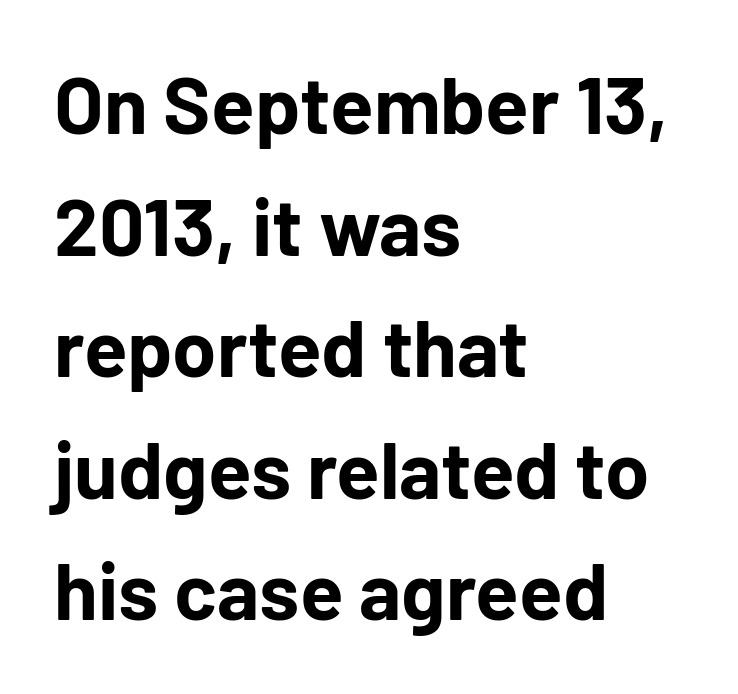
The image shows 80 px bold sans-serif type, upright; set left-aligned, normal line spacing (1.52x), normal letter spacing, not underlined; low stroke contrast and a medium x-height.
